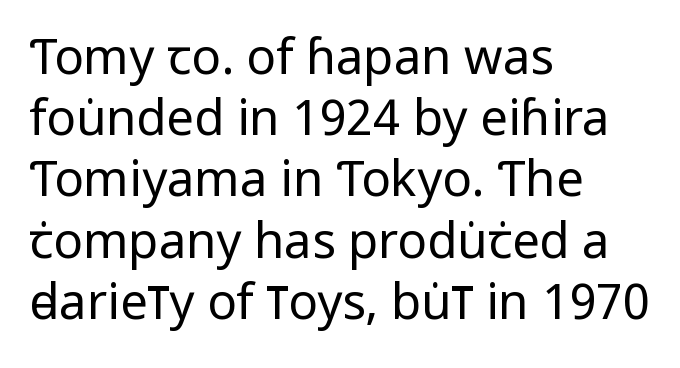
The weight would be labelled regular, book, light, or lighter still. Is this a fixed-width face? No — the glyphs have proportional, varying widths. The horizontal fit of the characters is conventional and even. Alignment: flush left.
